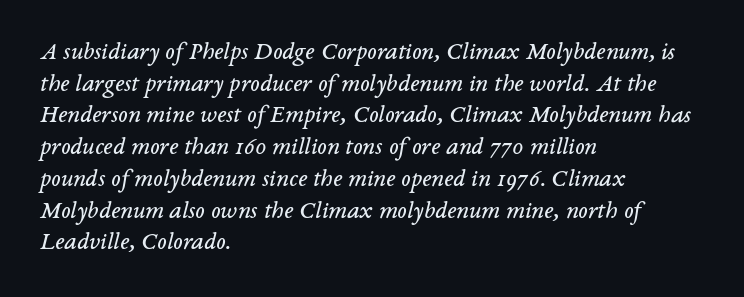
Q: Is the text bold? A: No.
Q: Is the text italic (slanted)? A: Yes, it leans right by about 14 degrees.
Q: Is the text underlined? A: No.
Q: How is the paragraph aligned? A: Left-aligned.
Q: Is the spacing between letters normal or unusually wide? A: Normal.
Q: Is the spacing between lines tight, normal or loose? A: Normal.
